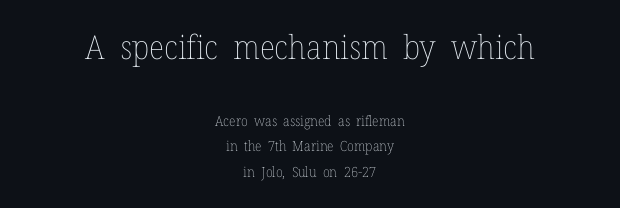
The image shows 33 px thin type, upright; set centered, line spacing 1.81x, normal letter spacing, not underlined; the first (top) block is 2.36x larger; low stroke contrast and a medium x-height.
